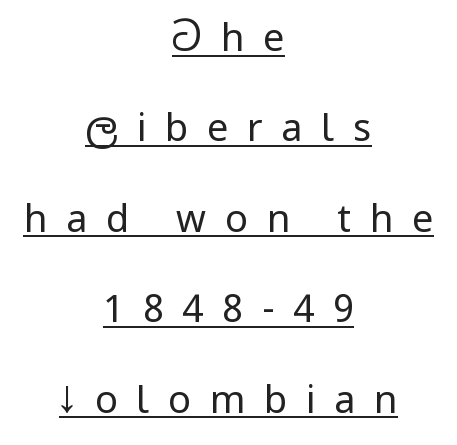
The image shows 38 px regular-weight, condensed sans-serif type, upright; set centered, loose line spacing (2.38x), unusually wide letter spacing (+0.49 em), underlined; low stroke contrast.
